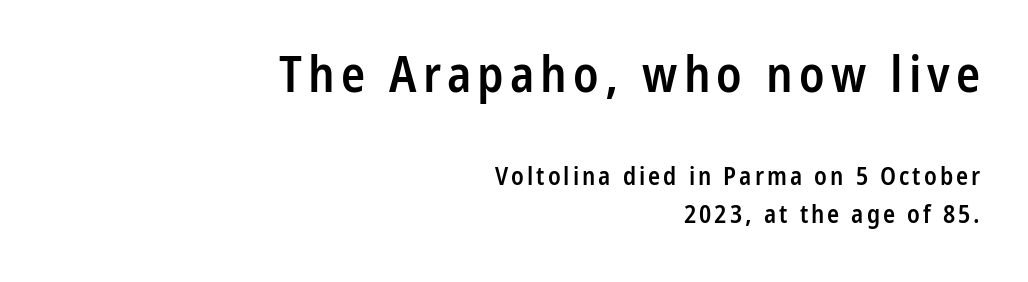
Q: Is the text bold? A: Semi-bold.
Q: Is the text italic (slanted)? A: No, it is upright.
Q: Is the typeface a serif or a sans-serif typeface? A: Sans-serif.
Q: Is the text underlined? A: No.
Q: How is the paragraph aligned? A: Right-aligned.
Q: Is the spacing between lines tight, normal or loose? A: Normal.
Q: Which block of text is set in a larger size, the first (top) or the second (bottom)? A: The first (top) one.
Q: Width (condensed, normal, or wide)? A: Condensed.
Q: Stroke contrast? A: Low.
Q: x-height? A: Medium.
Q: Monospaced? A: No.
